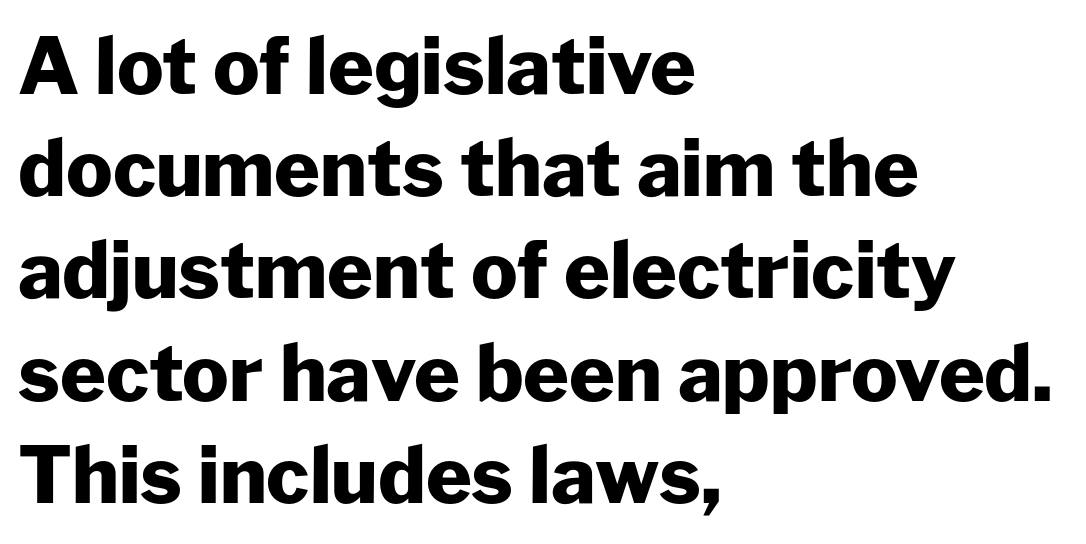
Q: Is the text bold? A: Yes.
Q: Is the text italic (slanted)? A: No, it is upright.
Q: Is the typeface a serif or a sans-serif typeface? A: Sans-serif.
Q: Is the text underlined? A: No.
Q: How is the paragraph aligned? A: Left-aligned.
Q: Is the spacing between letters normal or unusually wide? A: Normal.
Q: Is the spacing between lines tight, normal or loose? A: Normal.
Q: Width (condensed, normal, or wide)? A: Normal.
Q: Stroke contrast? A: Low.
Q: x-height? A: Medium.
Q: Monospaced? A: No.
